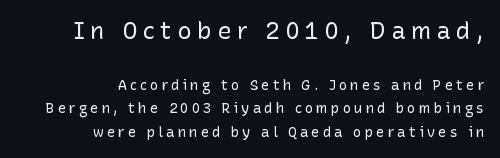
Q: Is the text bold? A: No.
Q: Is the text italic (slanted)? A: No, it is upright.
Q: Is the text underlined? A: No.
Q: How is the paragraph aligned? A: Right-aligned.
Q: Is the spacing between letters normal or unusually wide? A: Unusually wide.
Q: Is the spacing between lines tight, normal or loose? A: Normal.
Q: Which block of text is set in a larger size, the first (top) or the second (bottom)? A: The first (top) one.
